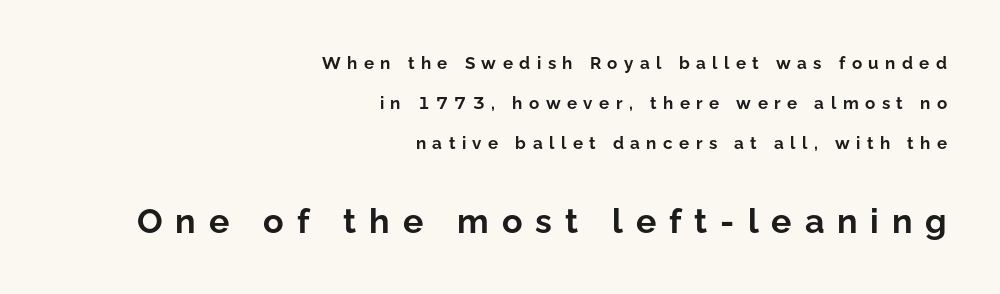
The image shows 34 px bold sans-serif type, upright; set right-aligned, loose line spacing (2.36x), unusually wide letter spacing (+0.38 em), not underlined; the second (bottom) block is 2.0x larger; low stroke contrast and a medium x-height.
